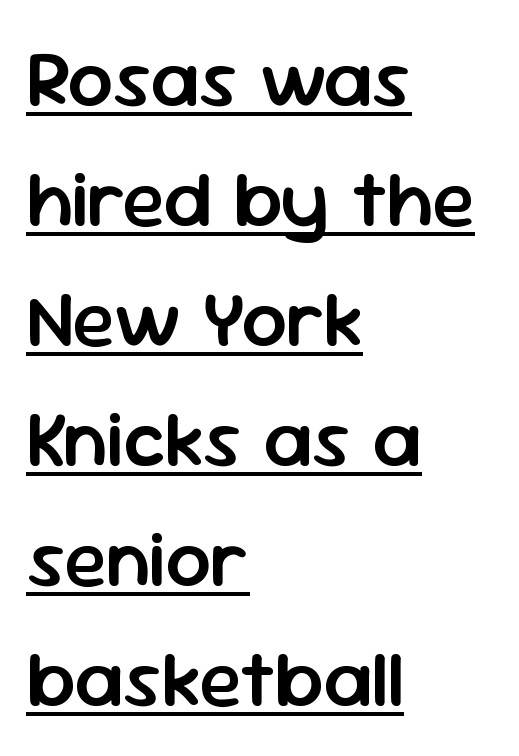
{"serif": "no", "italic": "no", "bold": "semi", "weight": "semibold", "width": "normal", "stroke_contrast": "low", "x_height": "medium", "monospaced": "no", "underline": "yes", "align": "left", "line_spacing": "normal", "line_spacing_ratio": 1.5, "letter_spacing": "normal", "letter_spacing_em": 0.0, "glyph_px": 80}
